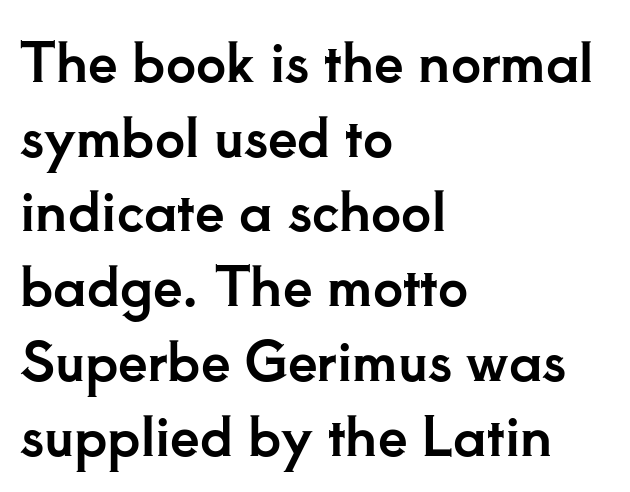
Q: Is the text italic (slanted)? A: No, it is upright.
Q: Is the typeface a serif or a sans-serif typeface? A: Serif.
Q: Is the text underlined? A: No.
Q: How is the paragraph aligned? A: Left-aligned.
Q: Is the spacing between letters normal or unusually wide? A: Normal.
Q: Is the spacing between lines tight, normal or loose? A: Normal.
Q: Width (condensed, normal, or wide)? A: Normal.
Q: Stroke contrast? A: Low.
Q: x-height? A: Small.
Q: Monospaced? A: No.
